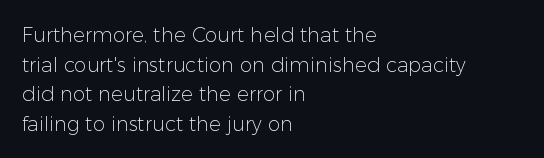
Compared with a typical body face, this is equally light or lighter still. The line texture is even and compact thanks to regular tracking. The space directly below the letters is spotless. Nope, not italic — everything's standing straight.
